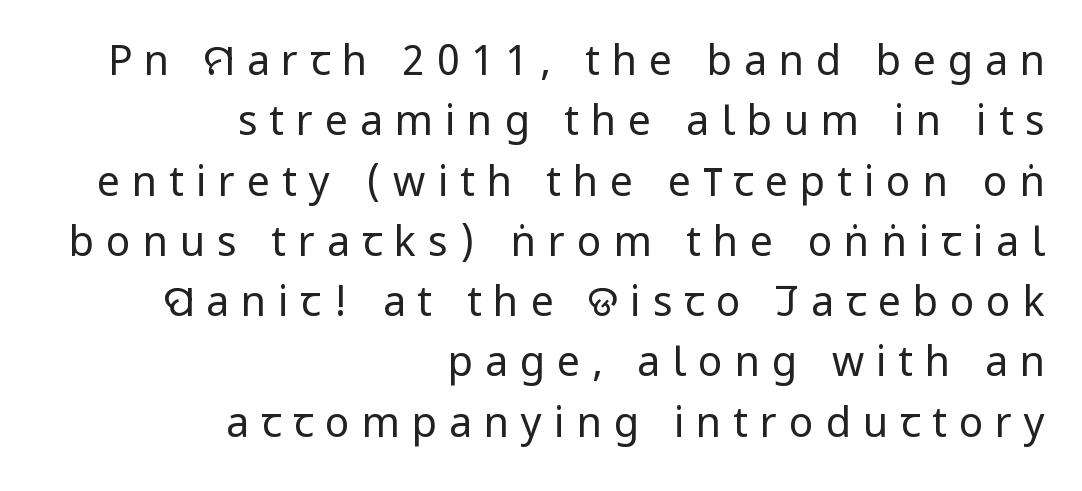
These lines stack with their right ends in a neat column. These lines are composed in type without serifs. A typesetter would call this heavily tracked-out type. Note the varied advance widths — an 'i' is clearly narrower than an 'm'. Summary of weight: not heavy and not bold.
